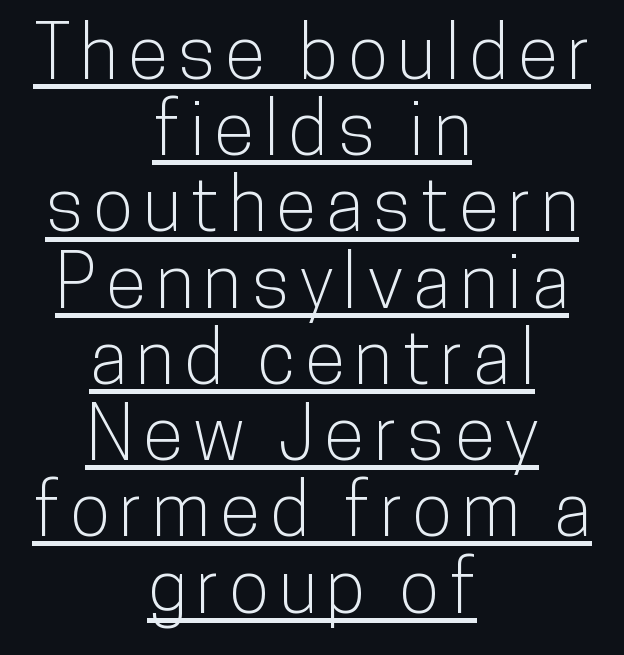
Q: Is the text italic (slanted)? A: No, it is upright.
Q: Is the typeface a serif or a sans-serif typeface? A: Sans-serif.
Q: Is the text underlined? A: Yes.
Q: How is the paragraph aligned? A: Centered.
Q: Is the spacing between lines tight, normal or loose? A: Tight.
Q: Width (condensed, normal, or wide)? A: Condensed.
Q: Stroke contrast? A: Low.
Q: x-height? A: Medium.
Q: Monospaced? A: No.
